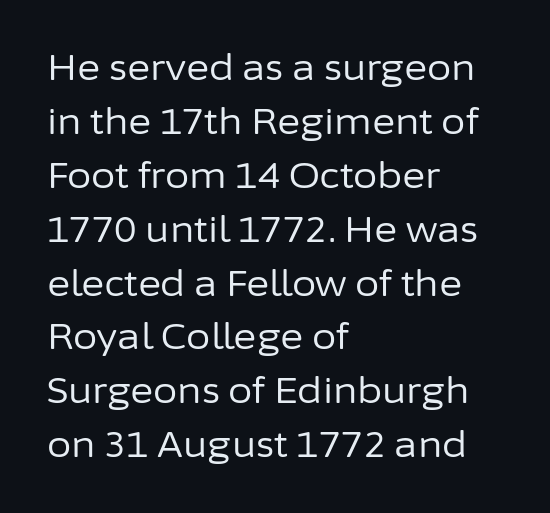
{"serif": "no", "italic": "no", "bold": "no", "weight": "regular", "width": "normal", "stroke_contrast": "low", "x_height": "medium", "monospaced": "no", "underline": "no", "align": "left", "line_spacing": "normal", "line_spacing_ratio": 1.54, "letter_spacing": "normal", "letter_spacing_em": 0.0, "glyph_px": 35}
